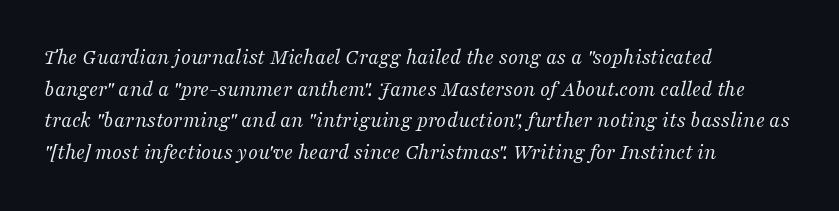
This is oblique type, the kind used for emphasis or titles. Interline gaps are of average width in this sample. Does extra space separate the letters? No, they use regular spacing. Caption: multi-line text, flush left, ragged right. Check under the words: just untouched page.
